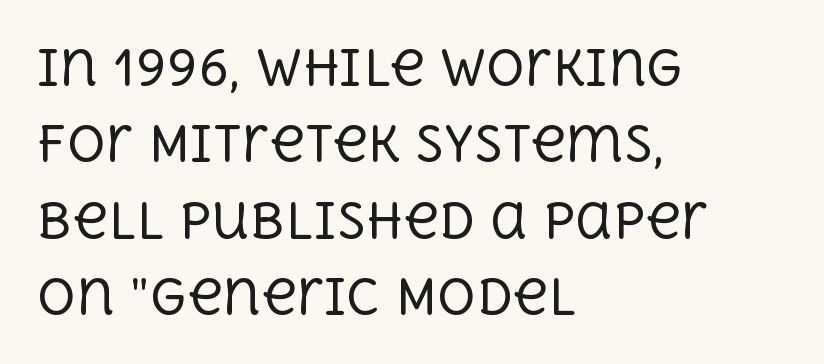
{"serif": "yes", "italic": "no", "bold": "no", "weight": "regular", "width": "normal", "x_height": "large", "monospaced": "no", "underline": "no", "align": "left", "line_spacing": "normal", "line_spacing_ratio": 1.59, "letter_spacing": "normal", "letter_spacing_em": 0.0, "glyph_px": 48}
